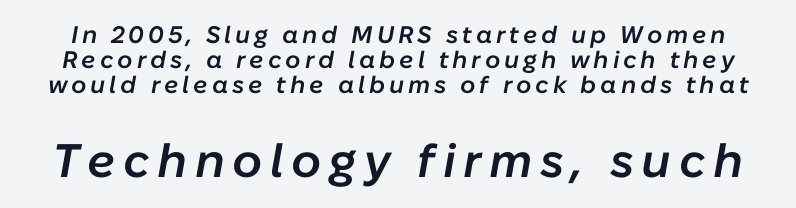
Q: Is the text bold? A: Semi-bold.
Q: Is the text italic (slanted)? A: Yes, it leans right by about 10 degrees.
Q: Is the text underlined? A: No.
Q: Is the spacing between lines tight, normal or loose? A: Tight.
Q: Which block of text is set in a larger size, the first (top) or the second (bottom)? A: The second (bottom) one.
Q: Width (condensed, normal, or wide)? A: Normal.
Q: Stroke contrast? A: Low.
Q: x-height? A: Medium.
Q: Monospaced? A: No.
